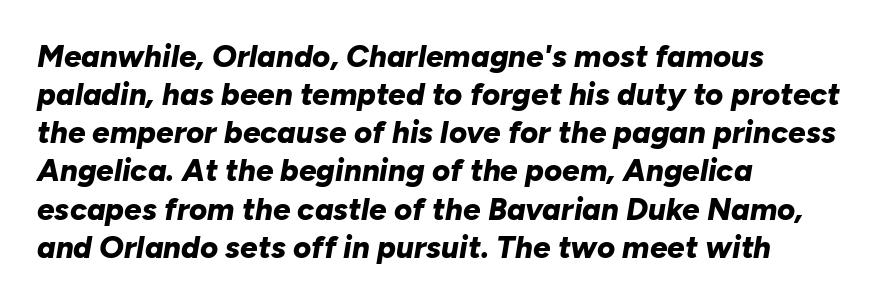
The image shows 31 px bold type, italic (leaning right); set left-aligned, line spacing 1.23x, normal letter spacing, not underlined; low stroke contrast and a medium x-height.
